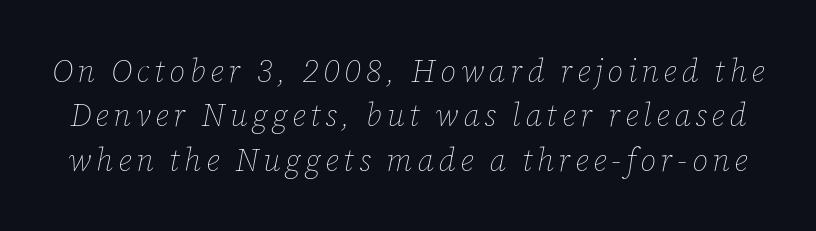
Q: Is the text bold? A: No.
Q: Is the text italic (slanted)? A: Yes, it leans right by about 12 degrees.
Q: Is the text underlined? A: No.
Q: Is the spacing between lines tight, normal or loose? A: Normal.
Q: Width (condensed, normal, or wide)? A: Normal.
Q: Stroke contrast? A: Low.
Q: x-height? A: Medium.
Q: Monospaced? A: No.
